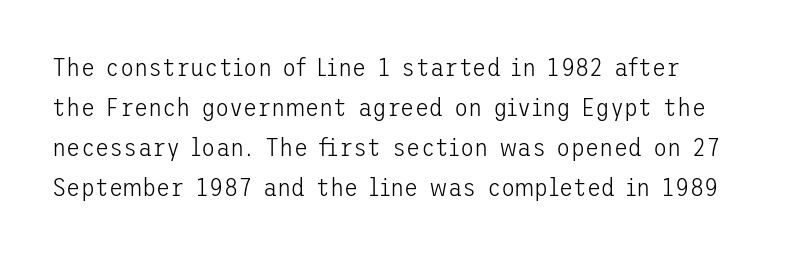
Descender tails drop into unmarked territory. Stroke mass is kept to a normal reading level or below. Default kerning and tracking; the words read as compact shapes. Teacher's note: observe the even left margin — that is flush-left alignment.
